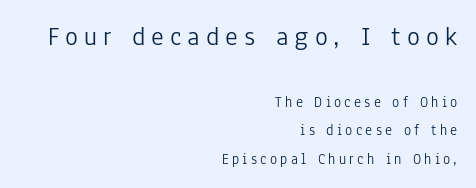
The image shows 27 px text type, upright; set right-aligned, loose line spacing (1.9x), unusually wide letter spacing (+0.22 em), not underlined; the first (top) block is 1.8x larger.
